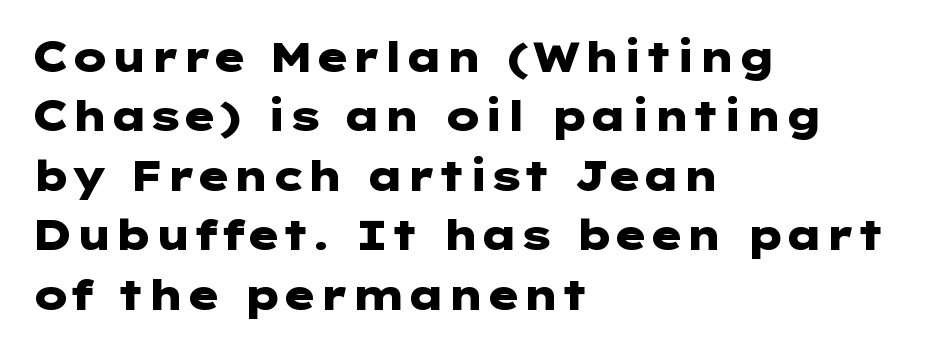
Caption: bold face, heavy strokes. Does the copy run flush right? No — it runs flush left. Unlike italic type, these characters show no tilt at all. Underlining? Definitely not there. Students, observe: this is what conventionally led text looks like.
